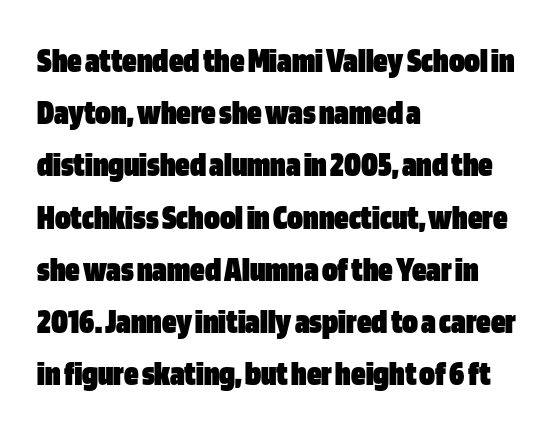
{"serif": "no", "italic": "no", "bold": "yes", "weight": "heavy", "width": "condensed", "stroke_contrast": "low", "x_height": "large", "monospaced": "no", "underline": "no", "align": "left", "line_spacing": "normal", "line_spacing_ratio": 1.45, "letter_spacing": "normal", "letter_spacing_em": 0.0, "glyph_px": 36}
